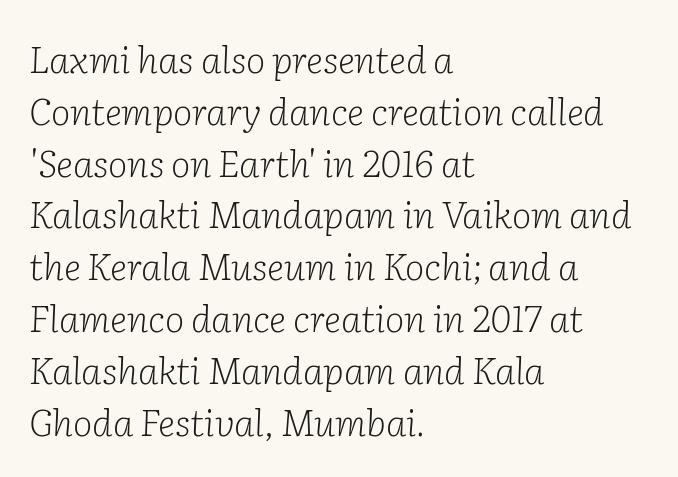
The image shows 37 px light serif type, italic (leaning right); set left-aligned, normal line spacing (1.4x), normal letter spacing, not underlined; low stroke contrast and a medium x-height.
